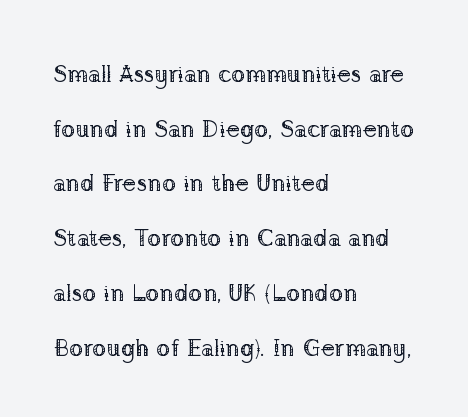
The image shows 24 px text type, upright; set left-aligned, loose line spacing (2.28x), normal letter spacing, not underlined.
